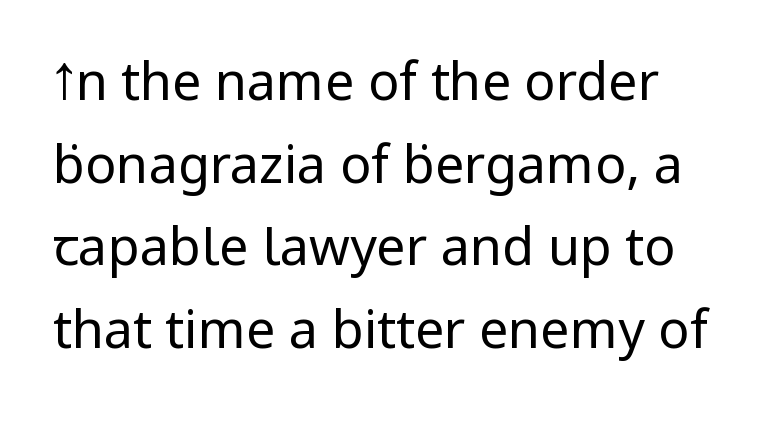
{"serif": "no", "italic": "no", "bold": "no", "weight": "regular", "width": "normal", "stroke_contrast": "low", "x_height": "medium", "monospaced": "no", "underline": "no", "line_spacing": "normal", "line_spacing_ratio": 1.59, "letter_spacing": "normal", "letter_spacing_em": 0.0, "glyph_px": 52}
